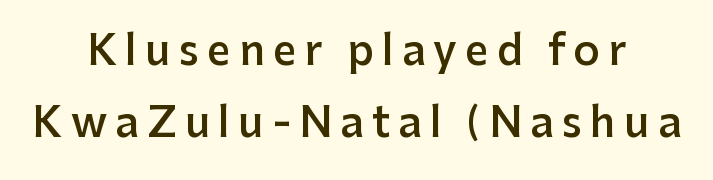
{"serif": "no", "italic": "no", "bold": "semi", "weight": "semibold", "width": "normal", "stroke_contrast": "low", "x_height": "medium", "monospaced": "no", "underline": "no", "align": "center", "line_spacing_ratio": 1.75, "letter_spacing": "wide", "letter_spacing_em": 0.2, "glyph_px": 41}
